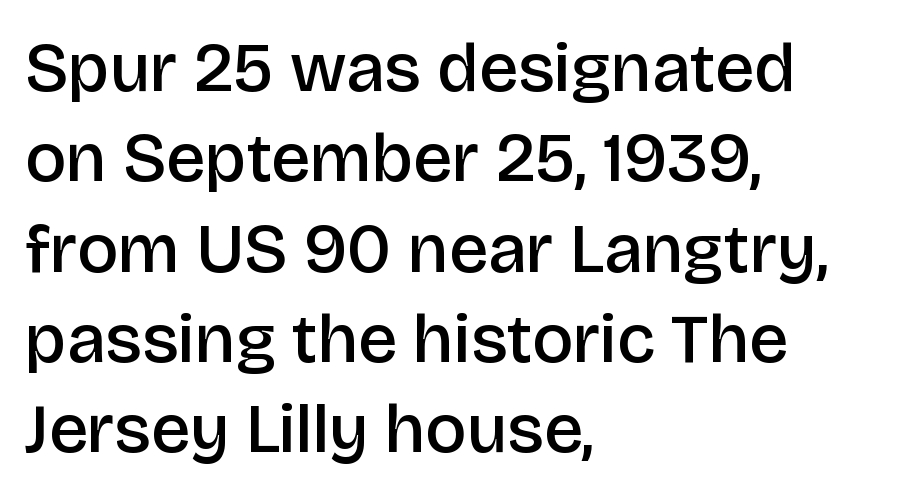
{"serif": "no", "italic": "no", "bold": "semi", "weight": "semibold", "width": "normal", "stroke_contrast": "low", "x_height": "large", "monospaced": "no", "underline": "no", "align": "left", "line_spacing": "normal", "line_spacing_ratio": 1.29, "letter_spacing": "normal", "letter_spacing_em": 0.0, "glyph_px": 70}
